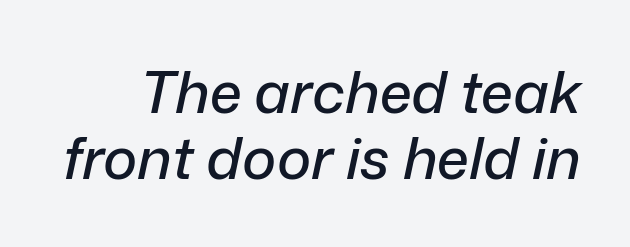
Q: Is the text italic (slanted)? A: Yes, it leans right by about 12 degrees.
Q: Is the text underlined? A: No.
Q: Is the spacing between letters normal or unusually wide? A: Normal.
Q: Is the spacing between lines tight, normal or loose? A: Tight.
Q: Width (condensed, normal, or wide)? A: Normal.
Q: Stroke contrast? A: Low.
Q: x-height? A: Medium.
Q: Monospaced? A: No.
